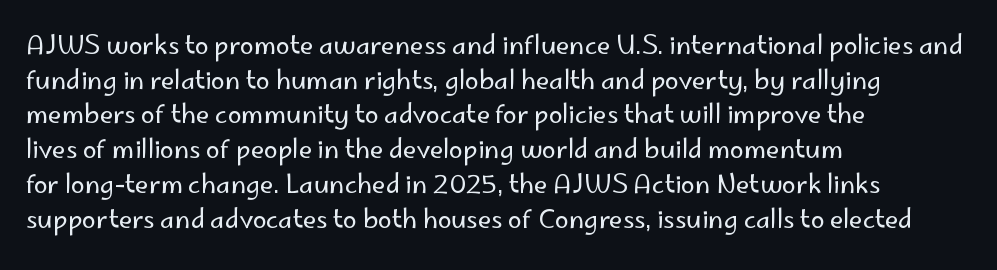
The letters stand straight up with perfectly vertical stems. The typesetter chose a ragged-right arrangement here. What's the leading like? Ordinary, nothing unusual. Nothing unusual about the tracking: characters are spaced as the font intends. Is the stroke heavy? The answer is a plain regular-or-lighter.
